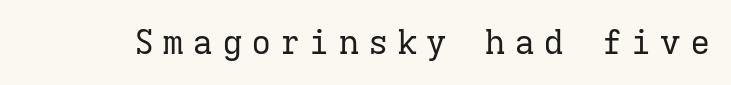
{"serif": "yes", "italic": "no", "bold": "no", "weight": "regular", "width": "normal", "stroke_contrast": "low", "x_height": "medium", "monospaced": "yes", "underline": "no", "letter_spacing": "wide", "letter_spacing_em": 0.26, "glyph_px": 34}
